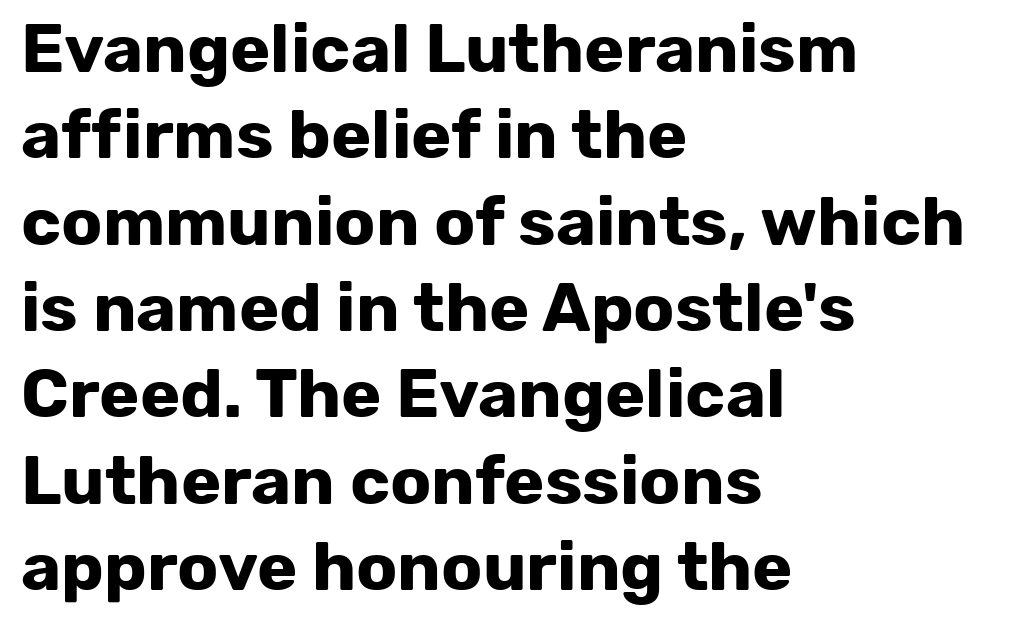
{"serif": "no", "italic": "no", "bold": "yes", "weight": "bold", "width": "normal", "stroke_contrast": "low", "x_height": "medium", "monospaced": "no", "underline": "no", "align": "left", "line_spacing": "normal", "line_spacing_ratio": 1.27, "letter_spacing": "normal", "letter_spacing_em": 0.0, "glyph_px": 68}
